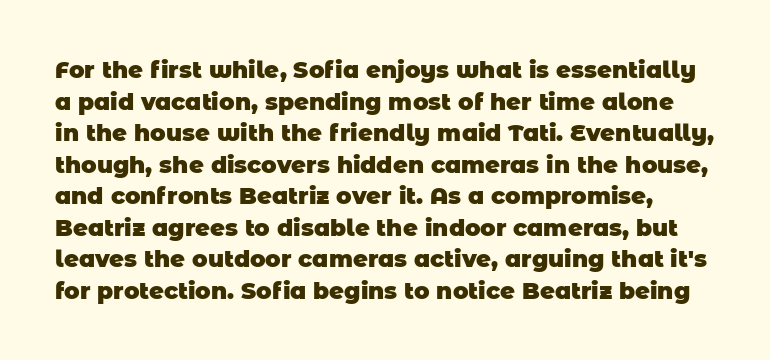
The image shows 23 px bold type; set normal line spacing (1.37x), normal letter spacing, not underlined.
